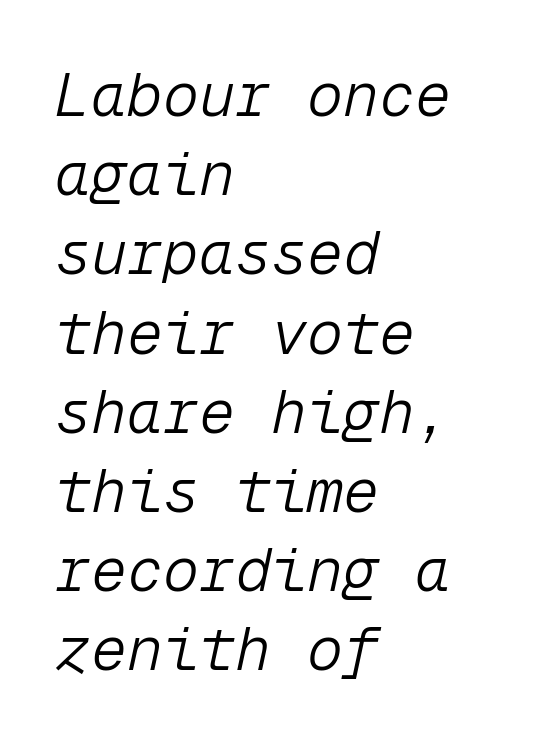
{"italic": "yes", "lean": "right", "slant_degrees": 12, "bold": "no", "weight": "light", "width": "normal", "stroke_contrast": "low", "x_height": "medium", "monospaced": "yes", "underline": "no", "align": "left", "line_spacing": "normal", "line_spacing_ratio": 1.32, "letter_spacing": "normal", "letter_spacing_em": 0.0, "glyph_px": 60}
